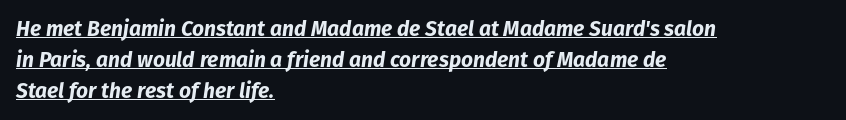
Q: Is the text bold? A: Yes.
Q: Is the text italic (slanted)? A: Yes, it leans right by about 8 degrees.
Q: Is the text underlined? A: Yes.
Q: How is the paragraph aligned? A: Left-aligned.
Q: Is the spacing between letters normal or unusually wide? A: Normal.
Q: Is the spacing between lines tight, normal or loose? A: Normal.
